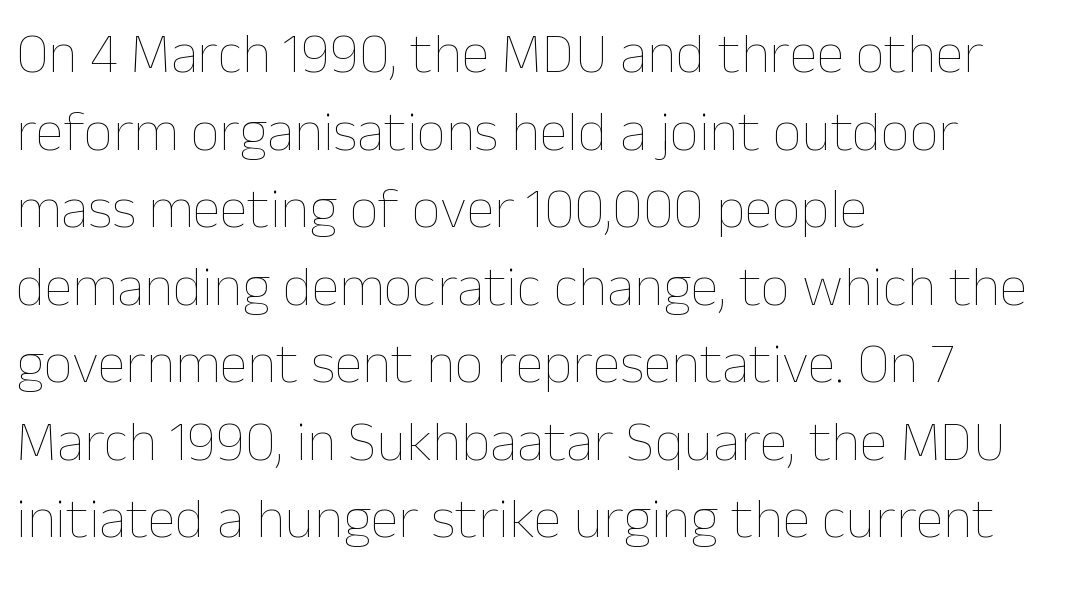
Tracking here is standard; glyphs follow each other at the usual distance. Is this a fixed-width face? No — the glyphs have proportional, varying widths. Regular leading. Glance below the letters and you will spot only blank space. No extra ink here — the face is not bold.
